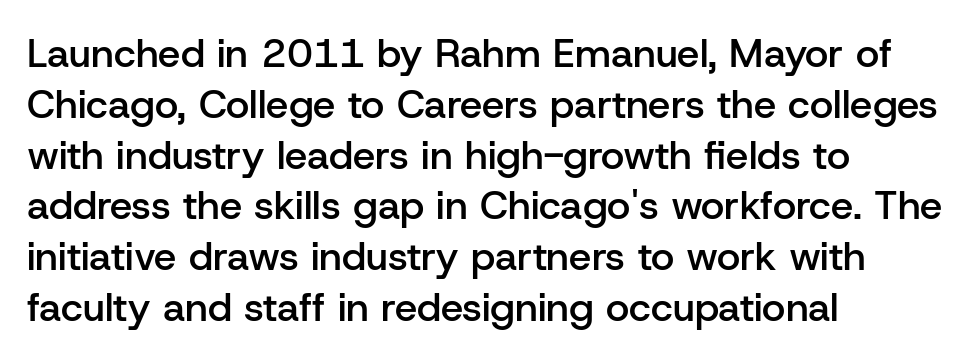
Q: Is the text bold? A: Semi-bold.
Q: Is the text italic (slanted)? A: No, it is upright.
Q: Is the typeface a serif or a sans-serif typeface? A: Sans-serif.
Q: Is the text underlined? A: No.
Q: How is the paragraph aligned? A: Left-aligned.
Q: Is the spacing between letters normal or unusually wide? A: Normal.
Q: Is the spacing between lines tight, normal or loose? A: Normal.
Q: Width (condensed, normal, or wide)? A: Normal.
Q: Stroke contrast? A: Low.
Q: x-height? A: Medium.
Q: Monospaced? A: No.
